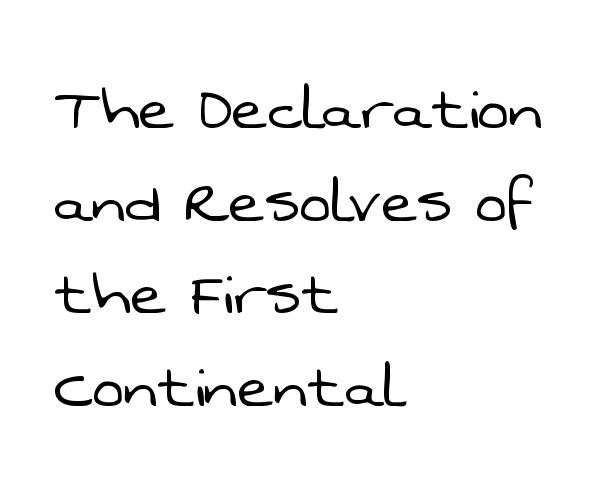
Words appear dense and cohesive because spacing is normal. Observe the absence of serifs on each vertical stroke in this sample. Heft: none added — not bold. Does the copy run flush right? No — it runs flush left. Think of a printed novel: that variable character pitch is what you see here.
